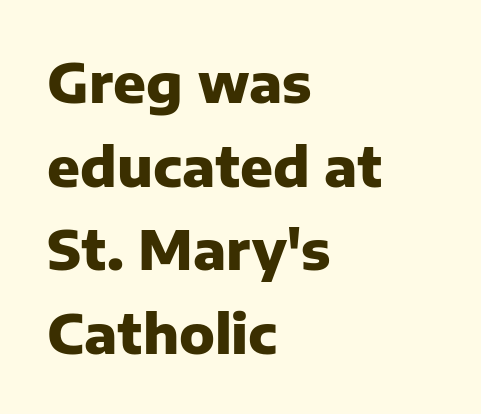
{"serif": "no", "italic": "no", "bold": "yes", "weight": "heavy", "width": "normal", "stroke_contrast": "low", "x_height": "medium", "monospaced": "no", "underline": "no", "align": "left", "line_spacing": "normal", "line_spacing_ratio": 1.55, "letter_spacing": "normal", "letter_spacing_em": 0.0, "glyph_px": 54}
